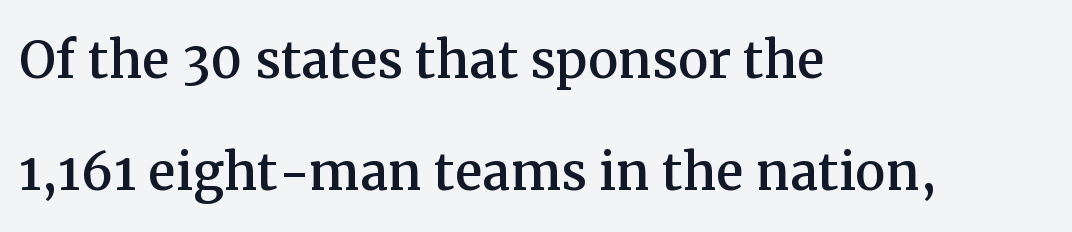
Q: Is the text italic (slanted)? A: No, it is upright.
Q: Is the typeface a serif or a sans-serif typeface? A: Serif.
Q: Is the text underlined? A: No.
Q: How is the paragraph aligned? A: Left-aligned.
Q: Is the spacing between letters normal or unusually wide? A: Normal.
Q: Is the spacing between lines tight, normal or loose? A: Normal.
Q: Width (condensed, normal, or wide)? A: Normal.
Q: Stroke contrast? A: Medium.
Q: x-height? A: Medium.
Q: Monospaced? A: No.
